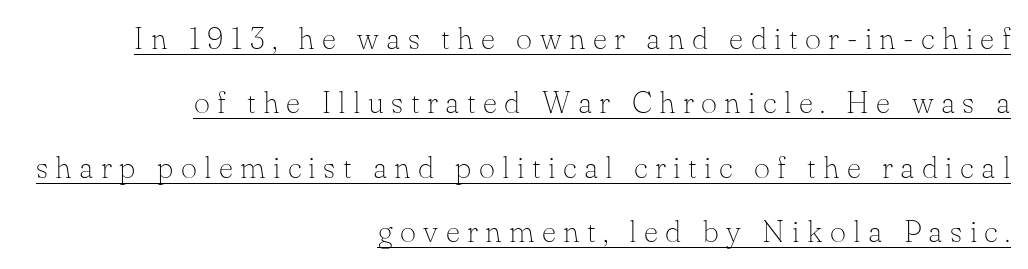
The image shows 31 px thin serif type, upright; set right-aligned, loose line spacing (2.08x), unusually wide letter spacing (+0.24 em), underlined; low stroke contrast and a small x-height.
